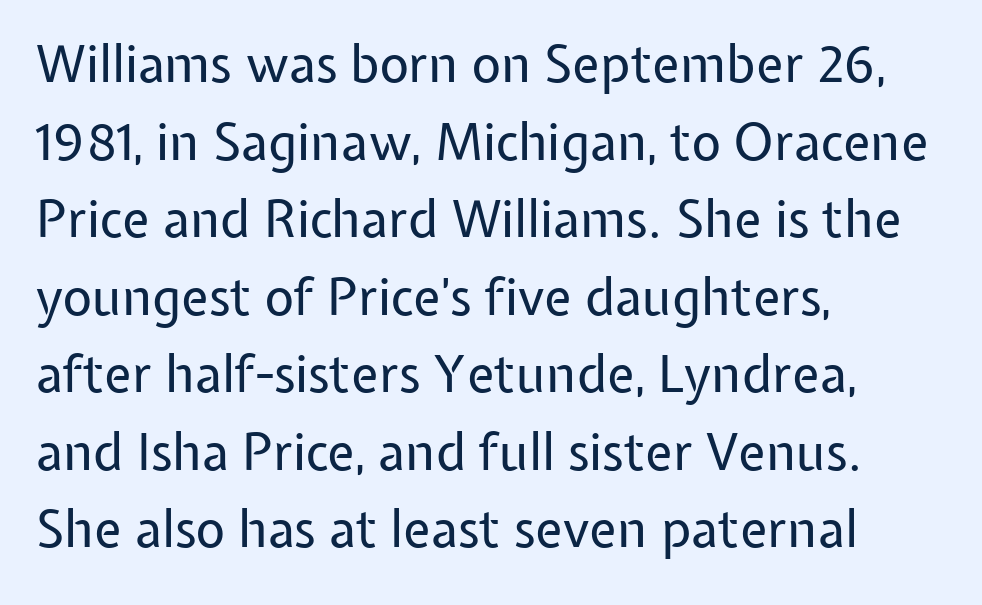
Observe the absence of serifs on each vertical stroke in this sample. The letterforms sit shoulder to shoulder at normal distance. You could not count columns in this text — the font is proportionally spaced. The lines sit at an ordinary, default distance from one another. Ascenders rise straight up at ninety degrees. Glance below the letters and you will spot only blank space.
